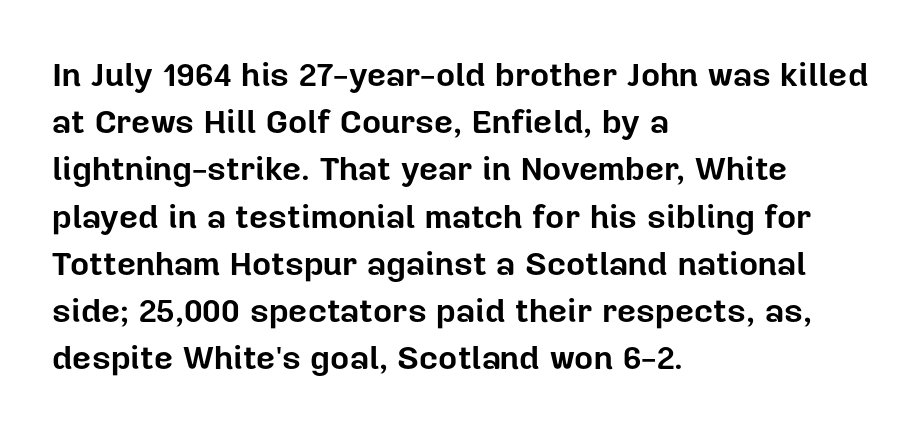
{"serif": "no", "italic": "no", "bold": "yes", "weight": "bold", "width": "normal", "stroke_contrast": "low", "x_height": "medium", "monospaced": "no", "underline": "no", "align": "left", "line_spacing": "normal", "line_spacing_ratio": 1.43, "letter_spacing": "normal", "letter_spacing_em": 0.0, "glyph_px": 33}
